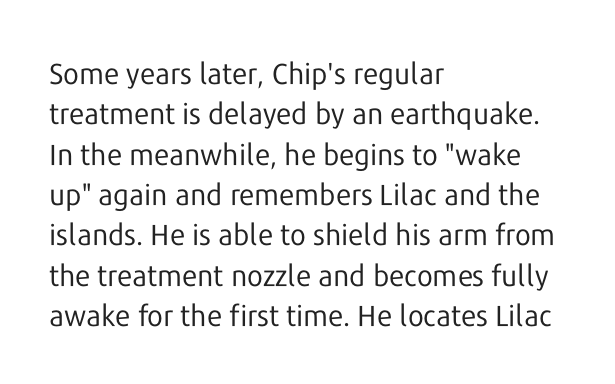
The image shows 29 px regular-weight sans-serif type, upright; set left-aligned, normal line spacing (1.39x), normal letter spacing, not underlined; low stroke contrast and a medium x-height.
